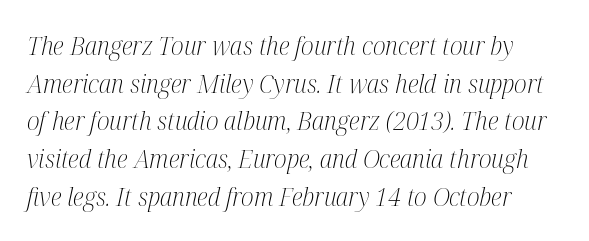
Q: Is the text bold? A: No.
Q: Is the text italic (slanted)? A: Yes, it leans right by about 12 degrees.
Q: Is the text underlined? A: No.
Q: Is the spacing between letters normal or unusually wide? A: Normal.
Q: Is the spacing between lines tight, normal or loose? A: Normal.
